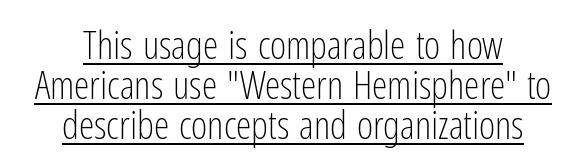
Both edges are ragged and mirror each other, which tells us the setting is centered. Caption: face not bold, strokes unweighted. What stands out about the letter spacing? Nothing — it is the standard amount. Glance below the letters and you will spot a drawn line. Every stem runs plumb, perpendicular to the baseline.
